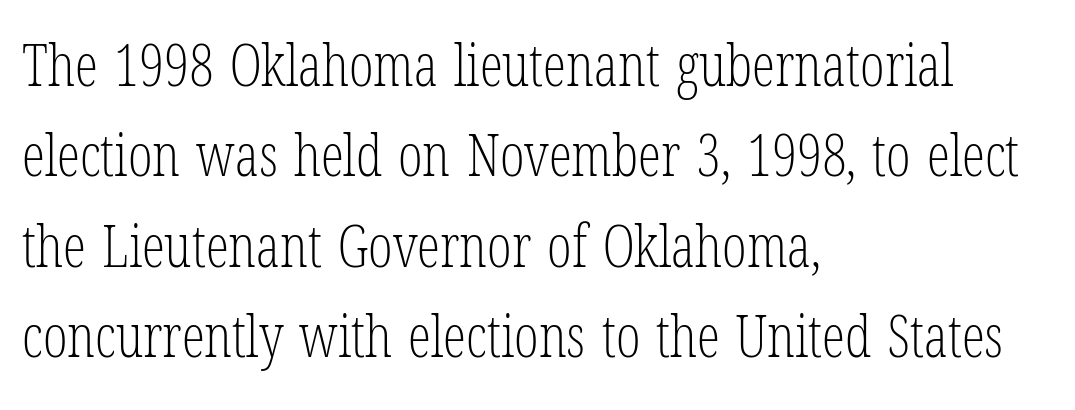
The image shows 58 px light, condensed serif type, upright; set left-aligned, normal line spacing (1.56x), normal letter spacing, not underlined; low stroke contrast and a medium x-height.
